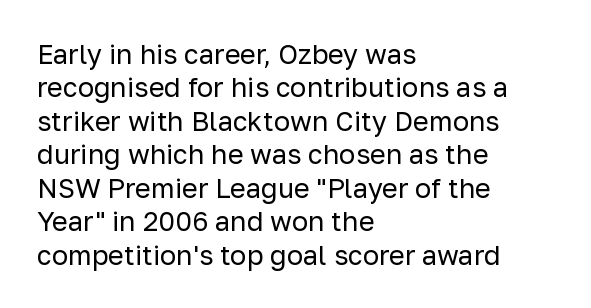
{"italic": "no", "bold": "no", "underline": "no", "align": "left", "line_spacing_ratio": 1.24, "letter_spacing": "normal", "letter_spacing_em": 0.0, "glyph_px": 27}
